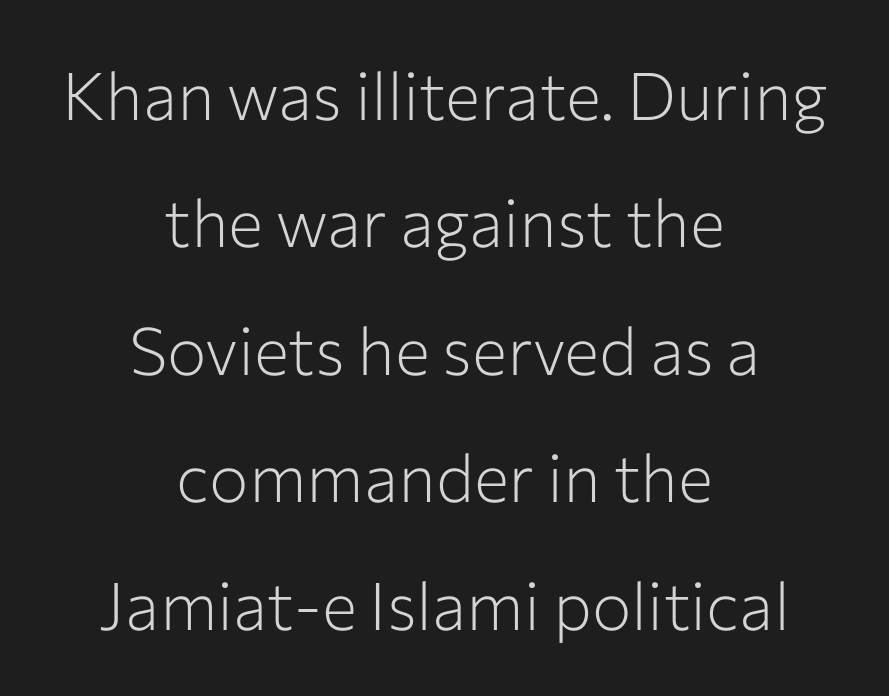
Ascenders rise straight up at ninety degrees. No word sits above an underline. Caption: face not bold, strokes unweighted. Nope, no serifs anywhere on these letters. Alignment: centered.
